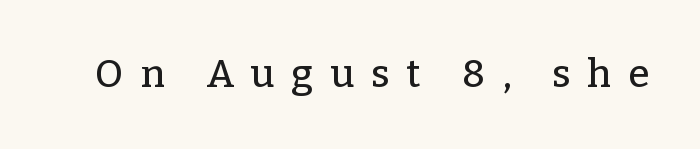
The image shows 38 px serif type, upright; set unusually wide letter spacing (+0.45 em), not underlined; low stroke contrast and a medium x-height.
